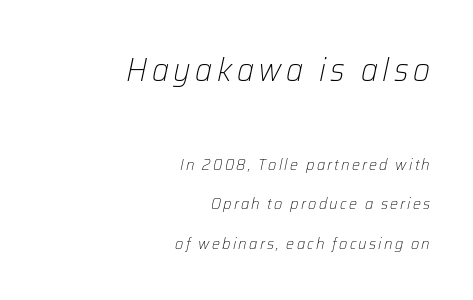
This rendering features lettering with no underline. Designer's note — italics engaged. In CSS terms this would be text-align: right. This layout puts the oversized block above and the modest block below. These lines are rendered in a variable-pitch font. Baseline-to-baseline distance is far greater than the letter height.
